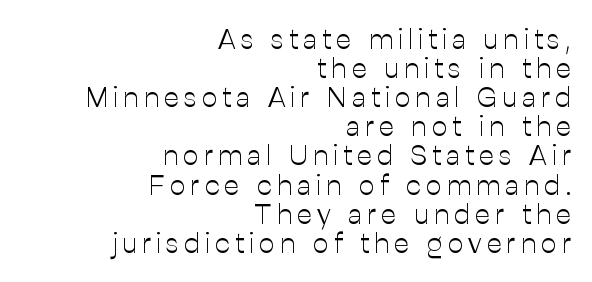
Q: Is the text bold? A: No.
Q: Is the text italic (slanted)? A: No, it is upright.
Q: Is the typeface a serif or a sans-serif typeface? A: Sans-serif.
Q: Is the text underlined? A: No.
Q: How is the paragraph aligned? A: Right-aligned.
Q: Is the spacing between lines tight, normal or loose? A: Tight.
Q: Width (condensed, normal, or wide)? A: Normal.
Q: Stroke contrast? A: Low.
Q: x-height? A: Medium.
Q: Monospaced? A: No.
